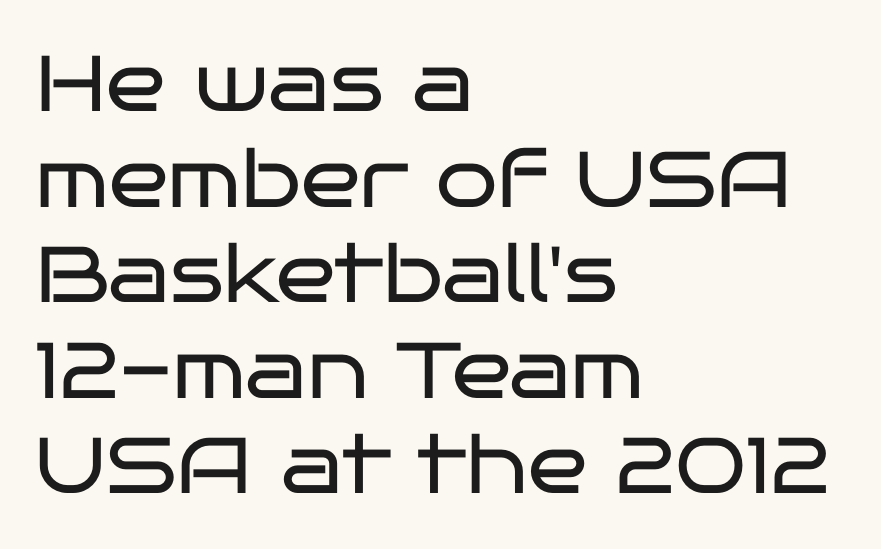
Q: Is the text bold? A: No.
Q: Is the text italic (slanted)? A: No, it is upright.
Q: Is the typeface a serif or a sans-serif typeface? A: Sans-serif.
Q: Is the text underlined? A: No.
Q: How is the paragraph aligned? A: Left-aligned.
Q: Is the spacing between letters normal or unusually wide? A: Normal.
Q: Width (condensed, normal, or wide)? A: Wide.
Q: Stroke contrast? A: Low.
Q: x-height? A: Large.
Q: Monospaced? A: No.
